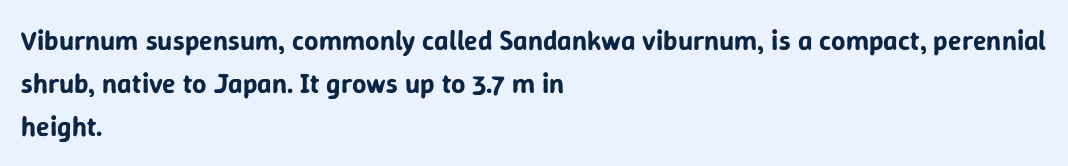
Varying glyph widths throughout — classic text-font behaviour. Only glyphs here, with clear space below each row. The designer went with a sans here, leaving each stem footless. You could call the tracking neutral — neither tight nor loose.
